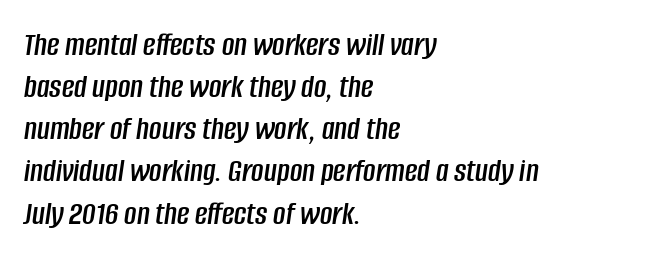
Q: Is the text italic (slanted)? A: Yes, it leans right by about 8 degrees.
Q: Is the text underlined? A: No.
Q: How is the paragraph aligned? A: Left-aligned.
Q: Is the spacing between letters normal or unusually wide? A: Normal.
Q: Width (condensed, normal, or wide)? A: Condensed.
Q: Stroke contrast? A: Low.
Q: x-height? A: Large.
Q: Monospaced? A: No.
